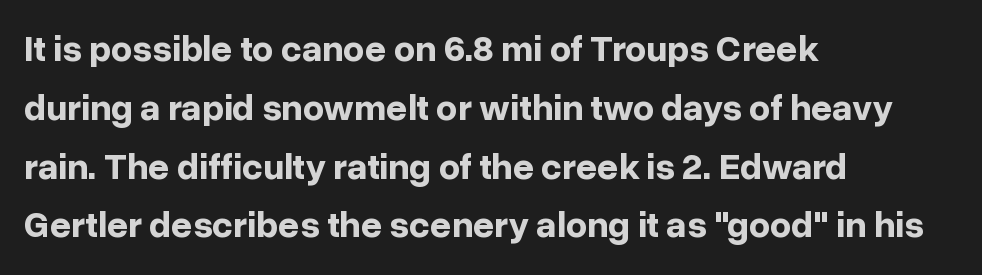
Each word holds together tightly as a unit, with standard inter-letter gaps. The space directly below the letters is spotless. Every letter is thick-stroked: bold, no question. These lines were composed using upright roman letters. Is there much room between lines? A standard amount, neither cramped nor airy. Are there feet on the stems? There aren't — it's a sans.
